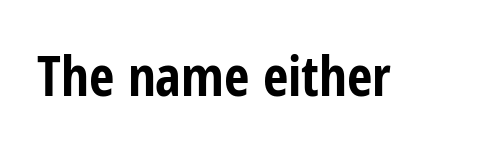
The lettering holds an erect, upright posture throughout. This is heavy type, rendered in bold. Tracking here is standard; glyphs follow each other at the usual distance. Proportional: the letters do not fall into vertical columns. The string is rendered with underlining switched off. The rendering shows plain stroke endings on the letterforms — a sans-serif design.
